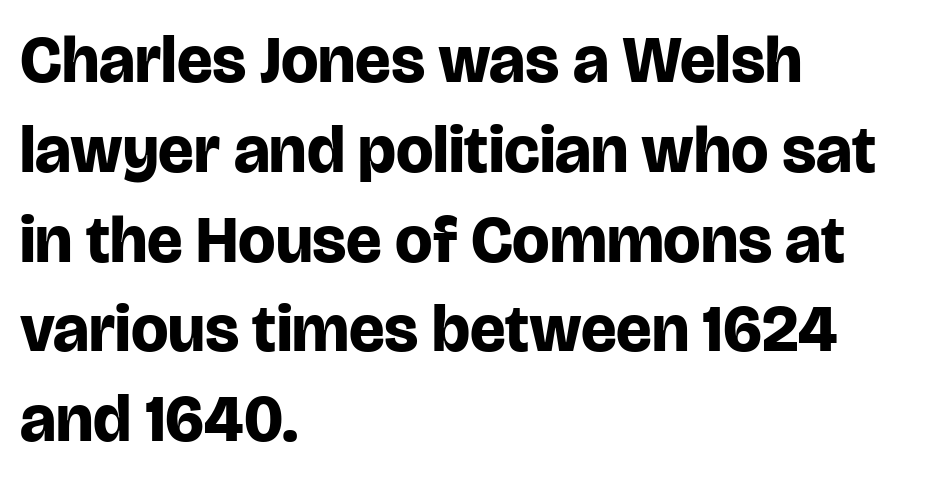
{"serif": "no", "italic": "no", "bold": "yes", "weight": "bold", "width": "normal", "stroke_contrast": "low", "x_height": "large", "monospaced": "no", "underline": "no", "align": "left", "line_spacing": "normal", "line_spacing_ratio": 1.36, "letter_spacing": "normal", "letter_spacing_em": 0.0, "glyph_px": 66}
